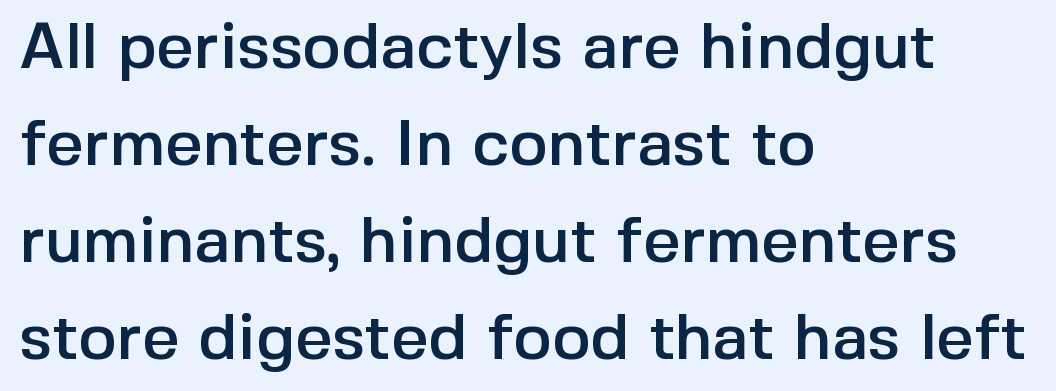
Q: Is the text italic (slanted)? A: No, it is upright.
Q: Is the typeface a serif or a sans-serif typeface? A: Sans-serif.
Q: Is the text underlined? A: No.
Q: How is the paragraph aligned? A: Left-aligned.
Q: Is the spacing between letters normal or unusually wide? A: Normal.
Q: Is the spacing between lines tight, normal or loose? A: Normal.
Q: Width (condensed, normal, or wide)? A: Normal.
Q: x-height? A: Medium.
Q: Monospaced? A: No.
